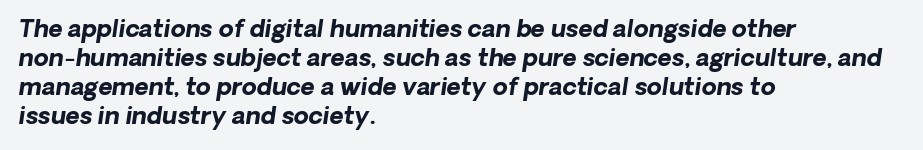
Q: Is the text bold? A: Yes.
Q: Is the text underlined? A: No.
Q: How is the paragraph aligned? A: Left-aligned.
Q: Is the spacing between letters normal or unusually wide? A: Normal.
